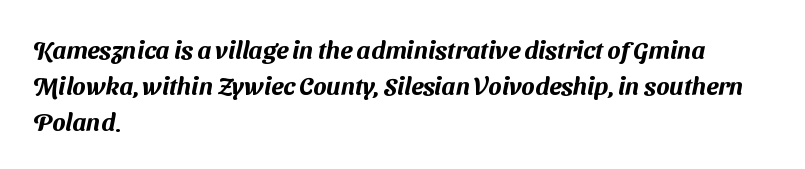
{"underline": "no", "align": "left", "line_spacing": "normal", "line_spacing_ratio": 1.44, "letter_spacing": "normal", "letter_spacing_em": 0.0, "glyph_px": 25}
